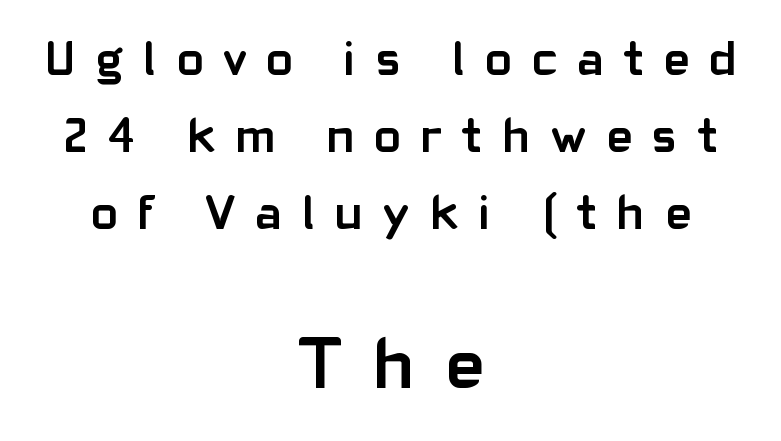
The image shows 73 px semibold sans-serif type, upright; set centered, normal line spacing (1.57x), unusually wide letter spacing (+0.42 em), not underlined; the second (bottom) block is 1.49x larger; low stroke contrast and a medium x-height.
